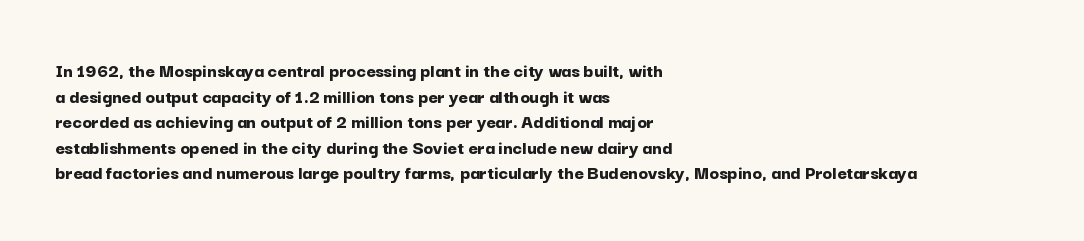
The letters stand straight up with perfectly vertical stems. The space directly below the letters is spotless. Letter spacing: default. Bold? Absolutely — the strokes are thick and heavy. The leading is moderate, giving the passage an even texture. The lines in this sample share a left origin and differ only in where they stop.
